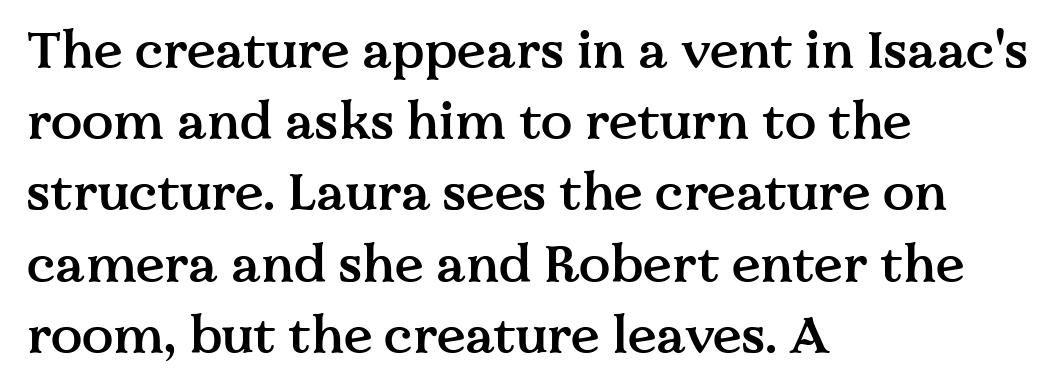
{"serif": "yes", "italic": "no", "bold": "semi", "weight": "semibold", "width": "normal", "stroke_contrast": "medium", "x_height": "medium", "monospaced": "no", "underline": "no", "align": "left", "line_spacing": "normal", "line_spacing_ratio": 1.37, "letter_spacing": "normal", "letter_spacing_em": 0.0, "glyph_px": 52}
